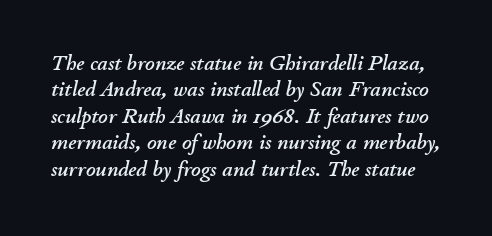
The space directly below the letters is spotless. Short note: letters normally spaced. If you measured baseline to baseline, you'd find a middling distance. Italic: yes, the glyphs are oblique.
